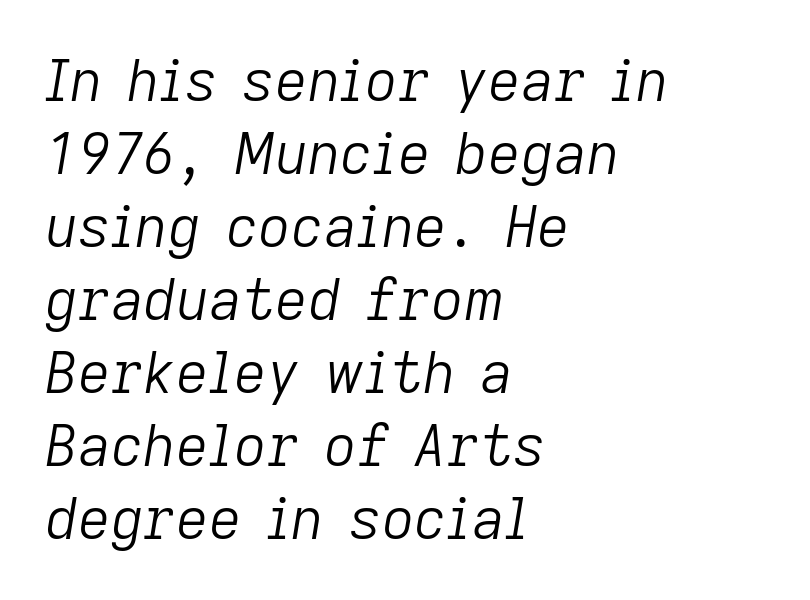
Varying glyph widths throughout — classic text-font behaviour. These lines sit exactly where default settings would place them. Compared with typical body copy, the letter spacing here is the same. These lines stack with their left ends in a neat column. Nobody drew a line under any word here. Slanted lettering throughout.
